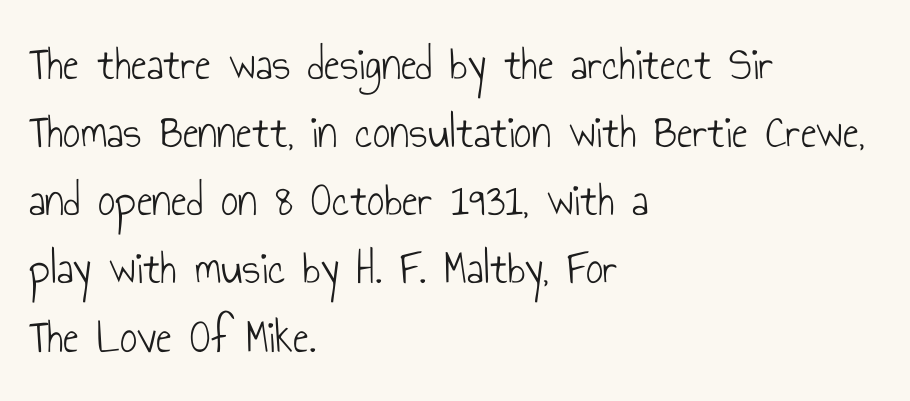
Q: Is the text bold? A: No.
Q: Is the text italic (slanted)? A: No, it is upright.
Q: Is the typeface a serif or a sans-serif typeface? A: Sans-serif.
Q: Is the text underlined? A: No.
Q: How is the paragraph aligned? A: Left-aligned.
Q: Is the spacing between letters normal or unusually wide? A: Normal.
Q: Is the spacing between lines tight, normal or loose? A: Normal.
Q: Width (condensed, normal, or wide)? A: Condensed.
Q: Stroke contrast? A: Low.
Q: x-height? A: Small.
Q: Monospaced? A: No.
